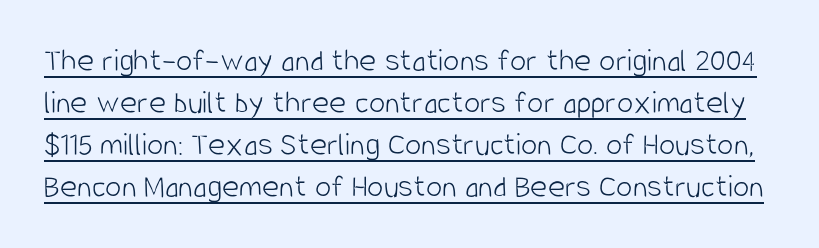
Q: Is the text bold? A: No.
Q: Is the text italic (slanted)? A: No, it is upright.
Q: Is the typeface a serif or a sans-serif typeface? A: Sans-serif.
Q: Is the text underlined? A: Yes.
Q: Is the spacing between letters normal or unusually wide? A: Normal.
Q: Is the spacing between lines tight, normal or loose? A: Normal.
Q: Width (condensed, normal, or wide)? A: Condensed.
Q: Stroke contrast? A: Low.
Q: x-height? A: Large.
Q: Monospaced? A: No.
